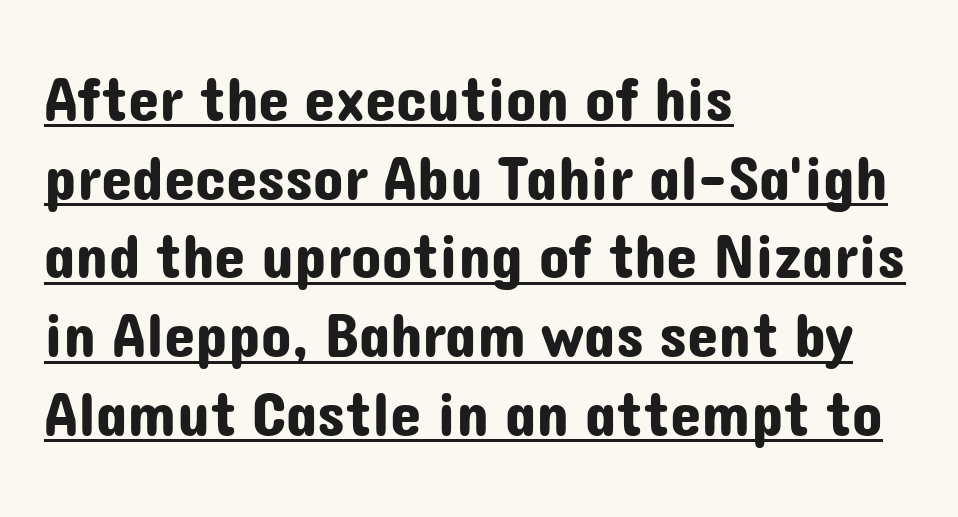
{"serif": "no", "italic": "no", "width": "normal", "stroke_contrast": "low", "x_height": "medium", "monospaced": "no", "underline": "yes", "align": "left", "line_spacing": "normal", "line_spacing_ratio": 1.25, "letter_spacing": "normal", "letter_spacing_em": 0.0, "glyph_px": 63}
